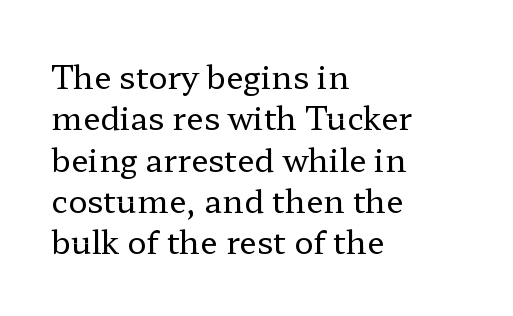
Q: Is the text bold? A: No.
Q: Is the text italic (slanted)? A: No, it is upright.
Q: Is the typeface a serif or a sans-serif typeface? A: Serif.
Q: Is the text underlined? A: No.
Q: How is the paragraph aligned? A: Left-aligned.
Q: Is the spacing between letters normal or unusually wide? A: Normal.
Q: Is the spacing between lines tight, normal or loose? A: Normal.
Q: Width (condensed, normal, or wide)? A: Wide.
Q: Stroke contrast? A: Low.
Q: x-height? A: Medium.
Q: Monospaced? A: No.
